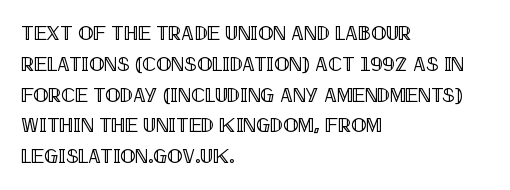
Q: Is the text italic (slanted)? A: No, it is upright.
Q: Is the text underlined? A: No.
Q: How is the paragraph aligned? A: Left-aligned.
Q: Is the spacing between letters normal or unusually wide? A: Normal.
Q: Is the spacing between lines tight, normal or loose? A: Normal.
